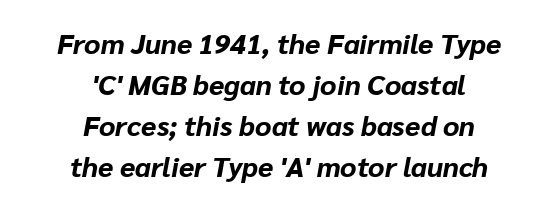
Descenders hang freely into open space. Visually the block forms a symmetrical silhouette, jagged on both flanks. Successive baselines arrive at the customary interval. This is oblique type, the kind used for emphasis or titles.
